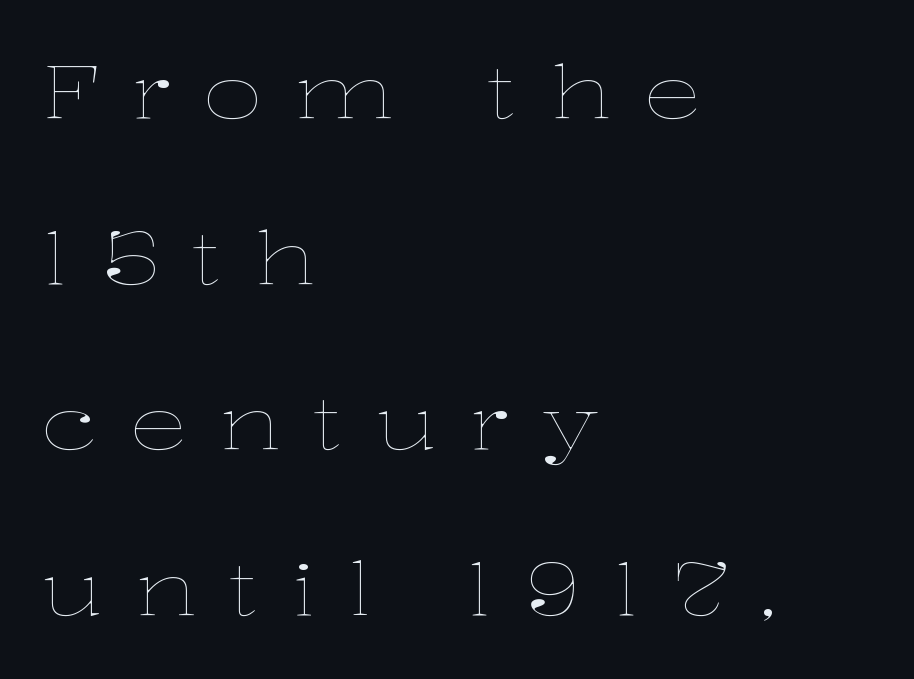
The image shows 73 px thin, wide type, upright; set left-aligned, loose line spacing (2.27x), unusually wide letter spacing (+0.44 em), not underlined; low stroke contrast and a medium x-height.
